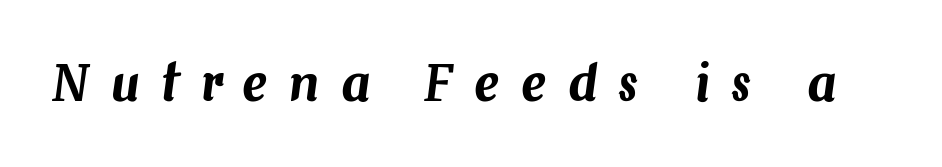
The image shows 49 px text type, italic (leaning right); set unusually wide letter spacing (+0.44 em), not underlined; medium stroke contrast and a medium x-height.
